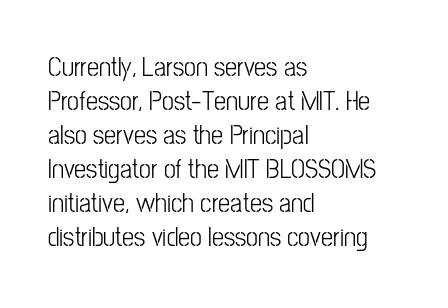
Q: Is the text italic (slanted)? A: No, it is upright.
Q: Is the text underlined? A: No.
Q: How is the paragraph aligned? A: Left-aligned.
Q: Is the spacing between letters normal or unusually wide? A: Normal.
Q: Is the spacing between lines tight, normal or loose? A: Normal.
